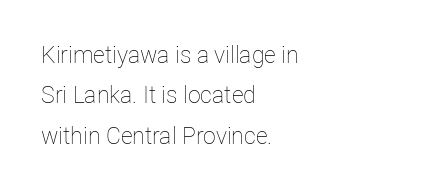
Q: Is the text bold? A: No.
Q: Is the text italic (slanted)? A: No, it is upright.
Q: Is the text underlined? A: No.
Q: How is the paragraph aligned? A: Left-aligned.
Q: Is the spacing between letters normal or unusually wide? A: Normal.
